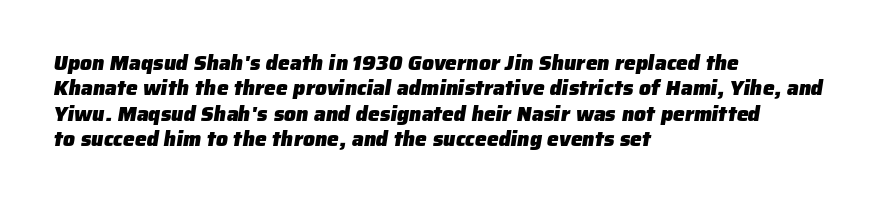
The image shows 21 px bold type; set left-aligned, line spacing 1.21x, normal letter spacing, not underlined.
